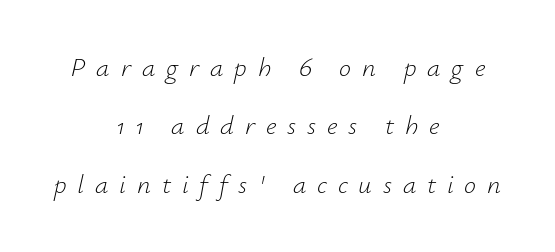
Q: Is the text bold? A: No.
Q: Is the text italic (slanted)? A: Yes, it leans right by about 12 degrees.
Q: Is the text underlined? A: No.
Q: How is the paragraph aligned? A: Centered.
Q: Is the spacing between letters normal or unusually wide? A: Unusually wide.
Q: Is the spacing between lines tight, normal or loose? A: Loose.
